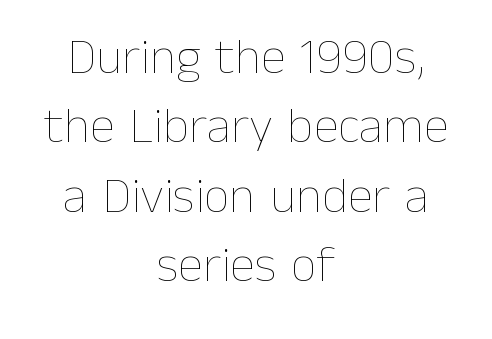
Q: Is the text bold? A: No.
Q: Is the text italic (slanted)? A: No, it is upright.
Q: Is the text underlined? A: No.
Q: How is the paragraph aligned? A: Centered.
Q: Is the spacing between letters normal or unusually wide? A: Normal.
Q: Is the spacing between lines tight, normal or loose? A: Normal.
Q: Width (condensed, normal, or wide)? A: Normal.
Q: Stroke contrast? A: Low.
Q: x-height? A: Medium.
Q: Monospaced? A: No.
